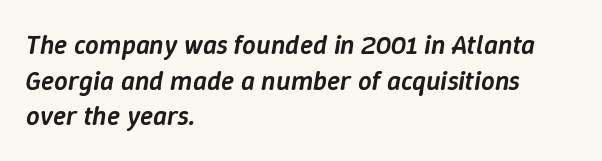
As a designer I'd log this as weight 600, semibold. Looking at the ascenders, they clearly lean. Horizontally, the lines are justified to the leading edge only. Underline: absent. A typesetter would call this leading conventional body-copy spacing. Words appear dense and cohesive because spacing is normal.
